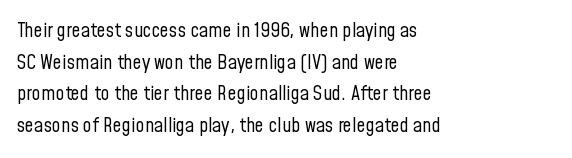
{"italic": "no", "bold": "no", "underline": "no", "align": "left", "line_spacing": "normal", "line_spacing_ratio": 1.58, "letter_spacing": "normal", "letter_spacing_em": 0.0, "glyph_px": 20}
